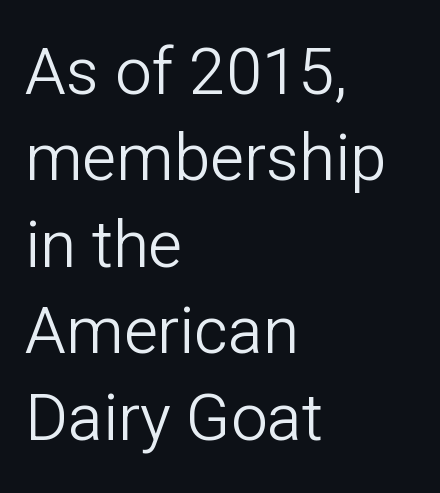
{"serif": "no", "italic": "no", "bold": "no", "weight": "light", "width": "normal", "stroke_contrast": "low", "x_height": "medium", "monospaced": "no", "underline": "no", "align": "left", "line_spacing": "normal", "line_spacing_ratio": 1.33, "letter_spacing": "normal", "letter_spacing_em": 0.0, "glyph_px": 65}
